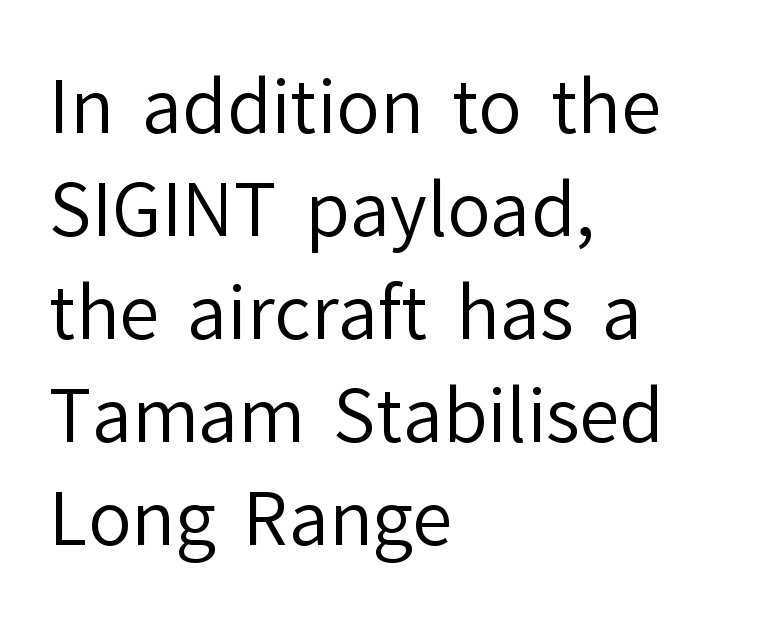
Q: Is the text bold? A: No.
Q: Is the text italic (slanted)? A: No, it is upright.
Q: Is the typeface a serif or a sans-serif typeface? A: Sans-serif.
Q: Is the text underlined? A: No.
Q: How is the paragraph aligned? A: Left-aligned.
Q: Is the spacing between letters normal or unusually wide? A: Normal.
Q: Is the spacing between lines tight, normal or loose? A: Normal.
Q: Width (condensed, normal, or wide)? A: Normal.
Q: Stroke contrast? A: Low.
Q: x-height? A: Medium.
Q: Monospaced? A: No.
